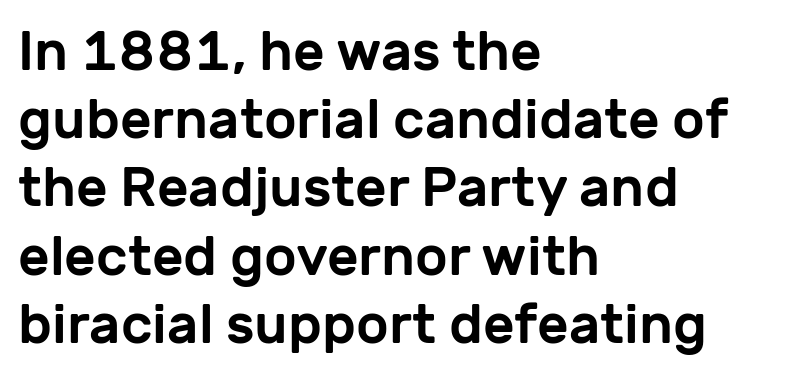
{"serif": "no", "italic": "no", "width": "normal", "stroke_contrast": "low", "x_height": "medium", "monospaced": "no", "underline": "no", "align": "left", "line_spacing_ratio": 1.24, "letter_spacing": "normal", "letter_spacing_em": 0.0, "glyph_px": 55}
